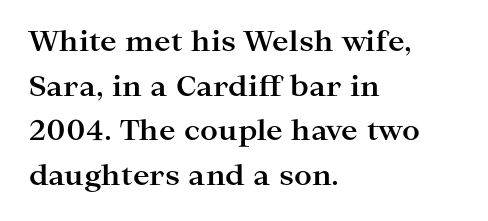
The zone under the glyphs is completely vacant. Does the weight exceed regular? Yes, all the way to bold. The rendering uses a moderate line-height, typical for paragraphs. The font family rendered here belongs to the serif group.
